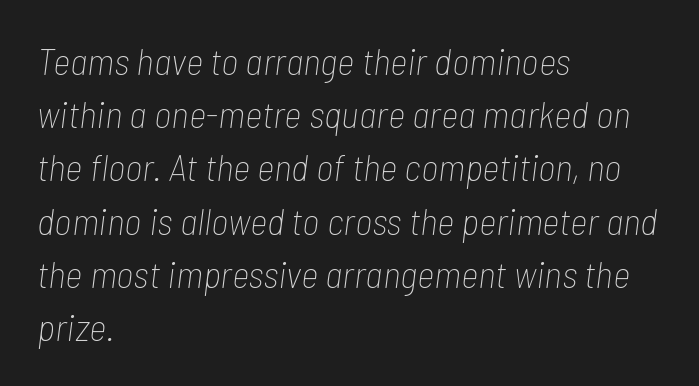
{"italic": "yes", "lean": "right", "slant_degrees": 7, "bold": "no", "weight": "thin", "width": "condensed", "stroke_contrast": "low", "x_height": "medium", "monospaced": "no", "underline": "no", "align": "left", "line_spacing": "normal", "line_spacing_ratio": 1.4, "letter_spacing": "normal", "letter_spacing_em": 0.0, "glyph_px": 38}
